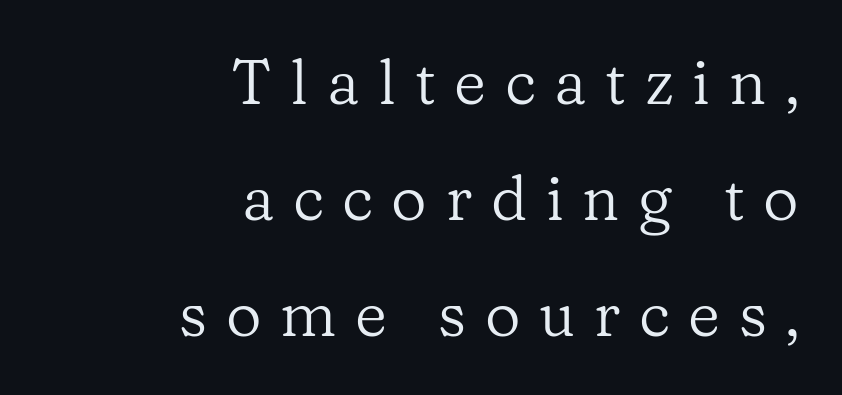
Q: Is the text bold? A: No.
Q: Is the text italic (slanted)? A: No, it is upright.
Q: Is the typeface a serif or a sans-serif typeface? A: Serif.
Q: Is the text underlined? A: No.
Q: How is the paragraph aligned? A: Right-aligned.
Q: Is the spacing between letters normal or unusually wide? A: Unusually wide.
Q: Width (condensed, normal, or wide)? A: Normal.
Q: Stroke contrast? A: Low.
Q: x-height? A: Medium.
Q: Monospaced? A: No.
